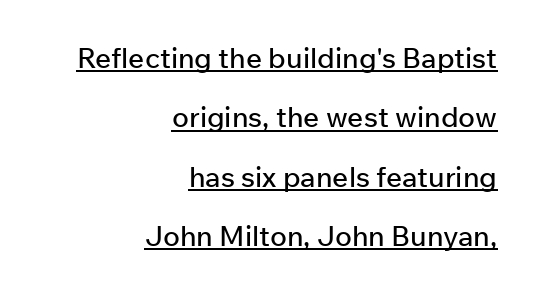
The image shows 28 px sans-serif type, upright; set right-aligned, loose line spacing (2.12x), normal letter spacing, underlined; low stroke contrast and a medium x-height.
